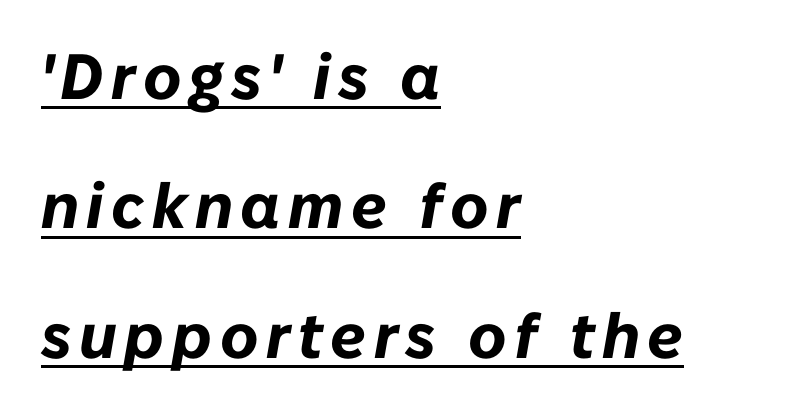
Students, this is bold: see how much ink each stroke carries. Proportional: the letters do not fall into vertical columns. The rendered words wear a rule along their underside. Successive baselines arrive slowly, with a big drop between each.
